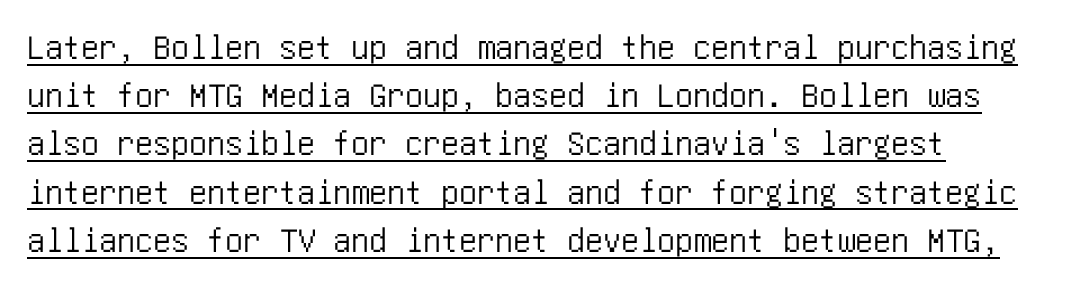
Rendered with straight, roman letterforms. Does the type have serifs? No, each stem ends abruptly. A typesetter would call this leading conventional body-copy spacing. Notice how a bar underscores the lettering throughout. There is no visible air inserted between adjacent glyphs.
